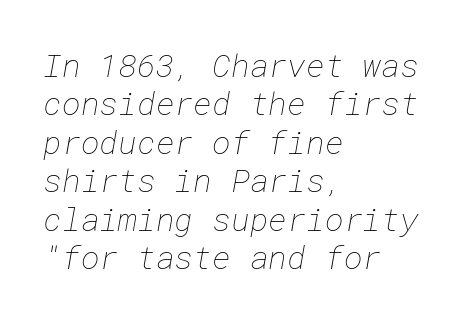
A light-to-regular cut is what we see here. Each row of text sits above clean, open space. The paragraph has a hard left edge and a soft right edge. Spacing between characters is what you'd get straight out of the box.
